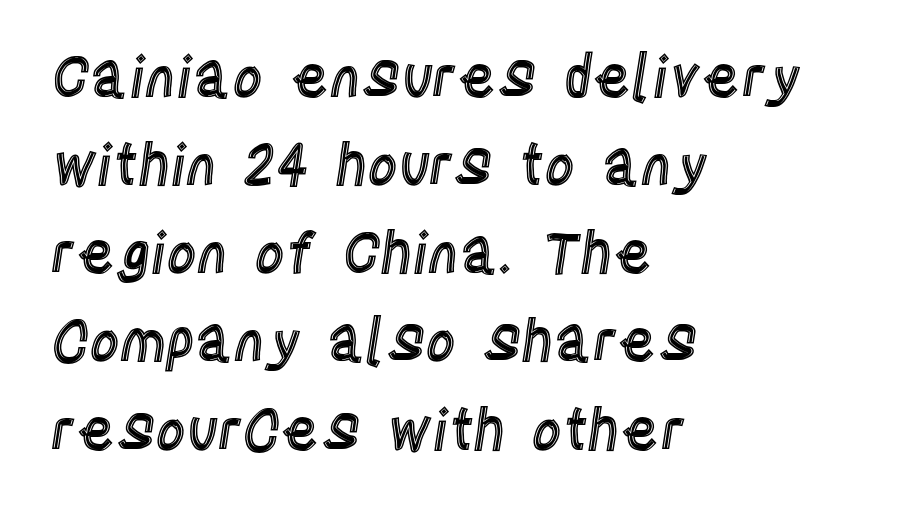
Q: Is the text italic (slanted)? A: Yes.
Q: Is the text underlined? A: No.
Q: How is the paragraph aligned? A: Left-aligned.
Q: Is the spacing between letters normal or unusually wide? A: Normal.
Q: Is the spacing between lines tight, normal or loose? A: Normal.
Q: Width (condensed, normal, or wide)? A: Condensed.
Q: x-height? A: Large.
Q: Monospaced? A: No.
